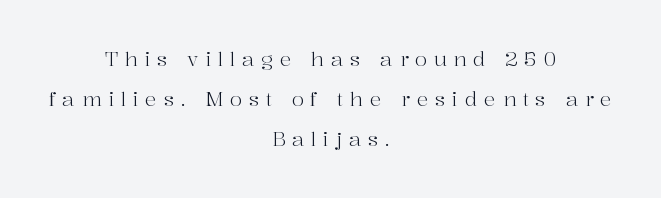
{"italic": "no", "bold": "no", "underline": "no", "align": "center", "line_spacing": "loose", "line_spacing_ratio": 2.01, "letter_spacing": "wide", "letter_spacing_em": 0.33, "glyph_px": 20}
